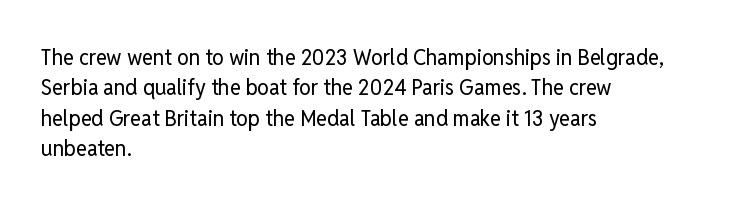
{"italic": "no", "bold": "no", "underline": "no", "align": "left", "line_spacing": "normal", "line_spacing_ratio": 1.32, "letter_spacing": "normal", "letter_spacing_em": 0.0, "glyph_px": 23}
